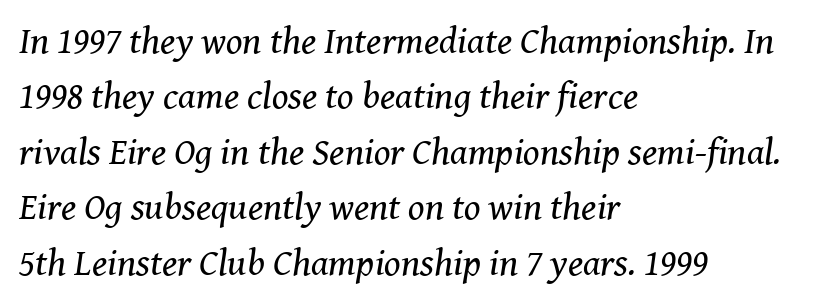
This rendering uses left alignment, leaving the right contour irregular. Regular leading. Think of a printed novel: that variable character pitch is what you see here. Rendered with sloped, italic letterforms. The space directly below the letters is spotless. The glyphs in this specimen are seriffed.
